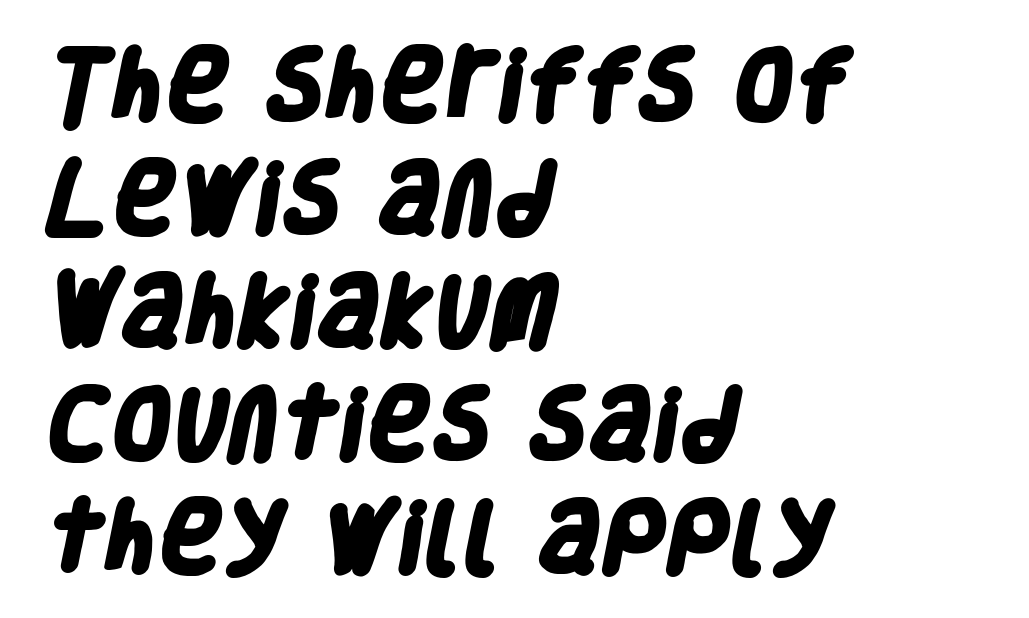
{"serif": "no", "bold": "yes", "weight": "heavy", "width": "condensed", "stroke_contrast": "low", "x_height": "large", "monospaced": "no", "underline": "no", "align": "left", "line_spacing": "normal", "line_spacing_ratio": 1.45, "letter_spacing": "normal", "letter_spacing_em": 0.0, "glyph_px": 78}
